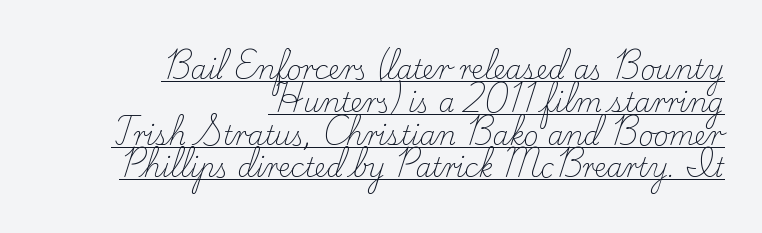
The image shows 26 px text type; set right-aligned, normal line spacing (1.26x), normal letter spacing, underlined.
